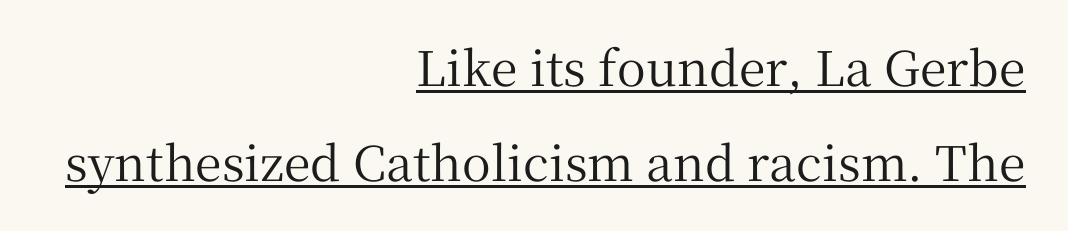
The image shows 48 px serif type, upright; set right-aligned, loose line spacing (1.98x), normal letter spacing, underlined; medium stroke contrast and a medium x-height.
